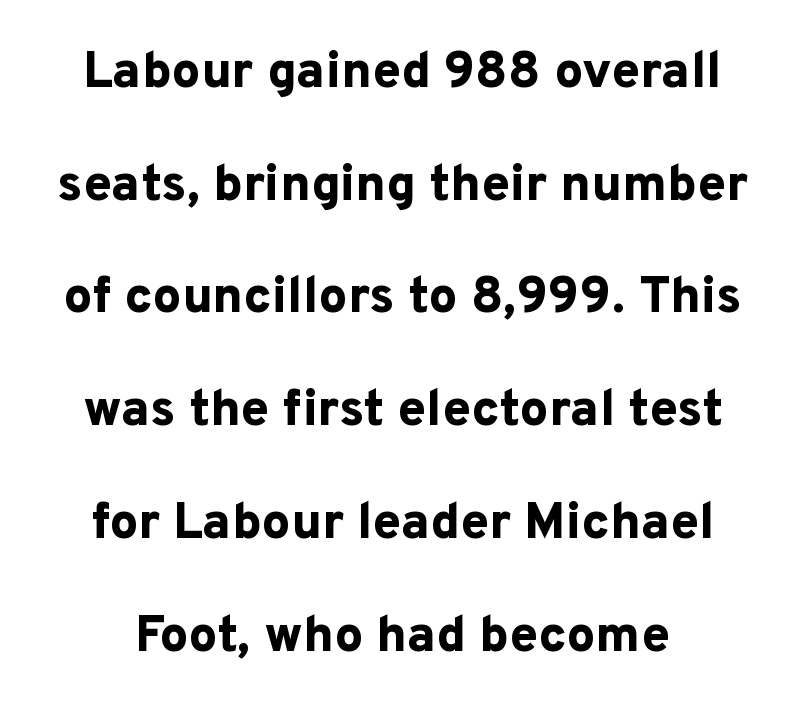
Q: Is the text bold? A: Yes.
Q: Is the text italic (slanted)? A: No, it is upright.
Q: Is the typeface a serif or a sans-serif typeface? A: Sans-serif.
Q: Is the text underlined? A: No.
Q: Is the spacing between letters normal or unusually wide? A: Normal.
Q: Is the spacing between lines tight, normal or loose? A: Loose.
Q: Width (condensed, normal, or wide)? A: Normal.
Q: Stroke contrast? A: Low.
Q: x-height? A: Medium.
Q: Monospaced? A: No.
